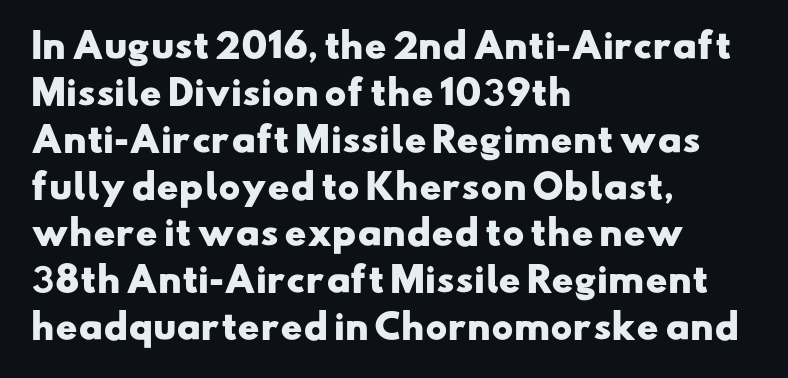
{"serif": "no", "bold": "yes", "weight": "heavy", "width": "wide", "stroke_contrast": "low", "x_height": "small", "monospaced": "no", "underline": "no", "align": "left", "line_spacing": "normal", "line_spacing_ratio": 1.42, "letter_spacing": "normal", "letter_spacing_em": 0.0, "glyph_px": 33}
